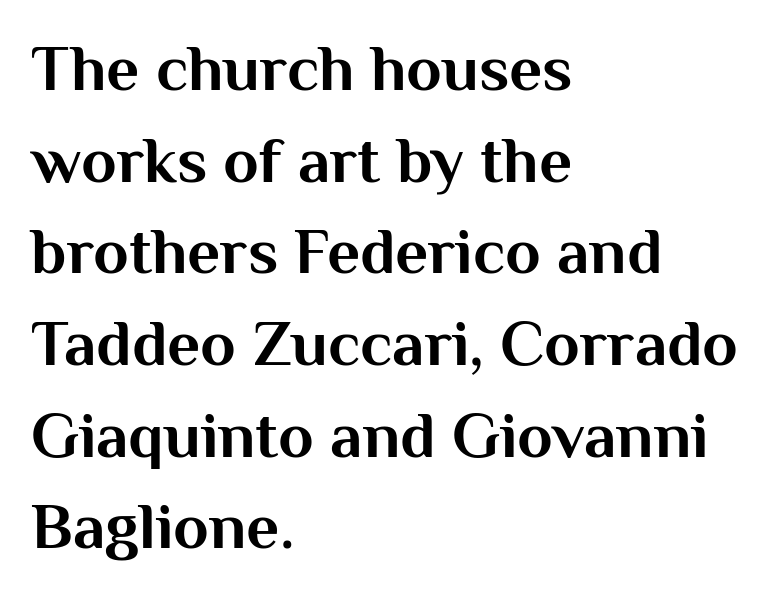
{"serif": "no", "italic": "no", "bold": "yes", "weight": "bold", "width": "normal", "stroke_contrast": "medium", "x_height": "medium", "monospaced": "no", "underline": "no", "align": "left", "line_spacing": "normal", "line_spacing_ratio": 1.41, "letter_spacing": "normal", "letter_spacing_em": 0.0, "glyph_px": 65}
